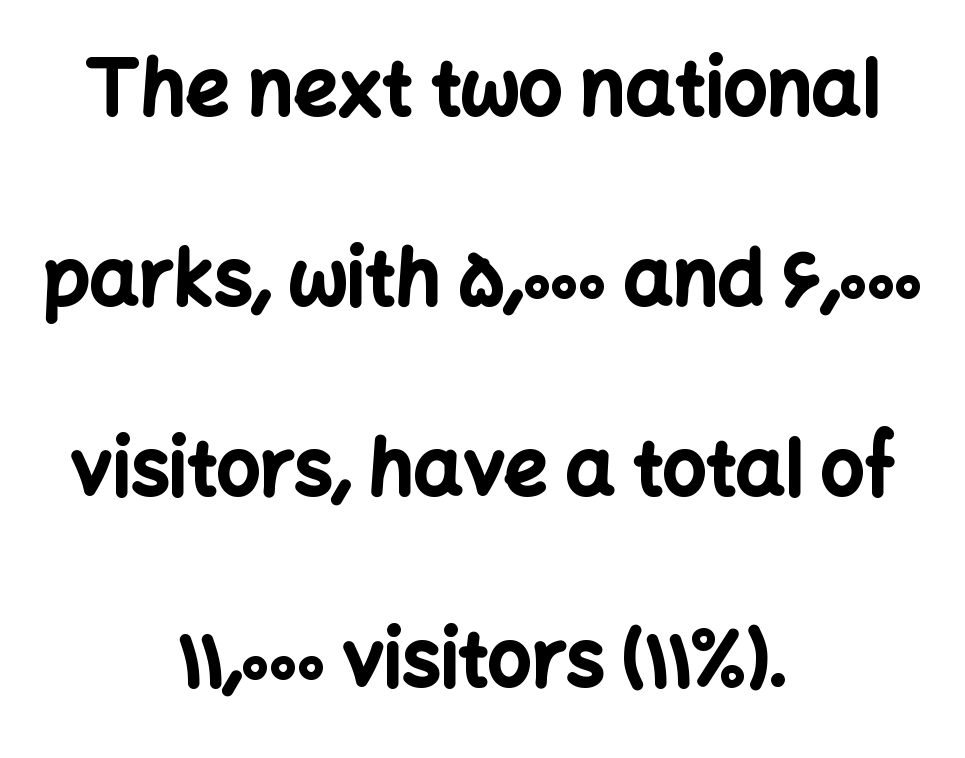
When letters stand straight like this, we call the style roman or upright. Vertical spacing — loose. Glyph-to-glyph distance matches everyday printed text. Horizontal alignment here is central, giving a formal, balanced look. The characters display no serif detailing; their extremities are plain.
